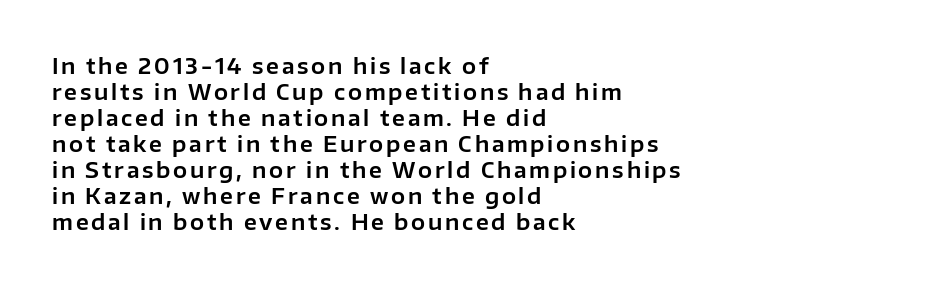
Q: Is the text italic (slanted)? A: No, it is upright.
Q: Is the text underlined? A: No.
Q: How is the paragraph aligned? A: Left-aligned.
